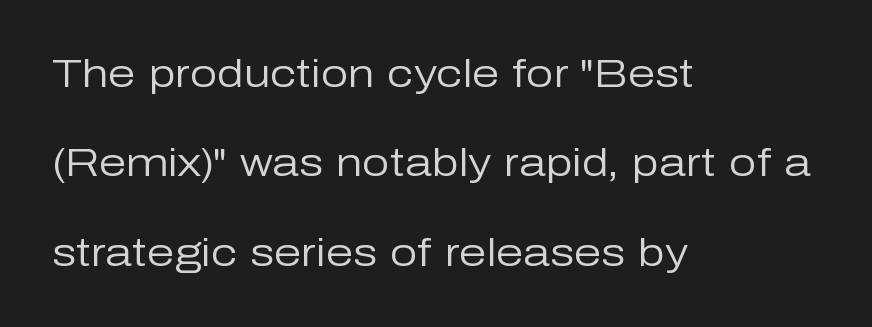
Q: Is the text bold? A: No.
Q: Is the text italic (slanted)? A: No, it is upright.
Q: Is the typeface a serif or a sans-serif typeface? A: Sans-serif.
Q: Is the text underlined? A: No.
Q: How is the paragraph aligned? A: Left-aligned.
Q: Is the spacing between letters normal or unusually wide? A: Normal.
Q: Is the spacing between lines tight, normal or loose? A: Loose.
Q: Width (condensed, normal, or wide)? A: Normal.
Q: Stroke contrast? A: Low.
Q: x-height? A: Medium.
Q: Monospaced? A: No.
